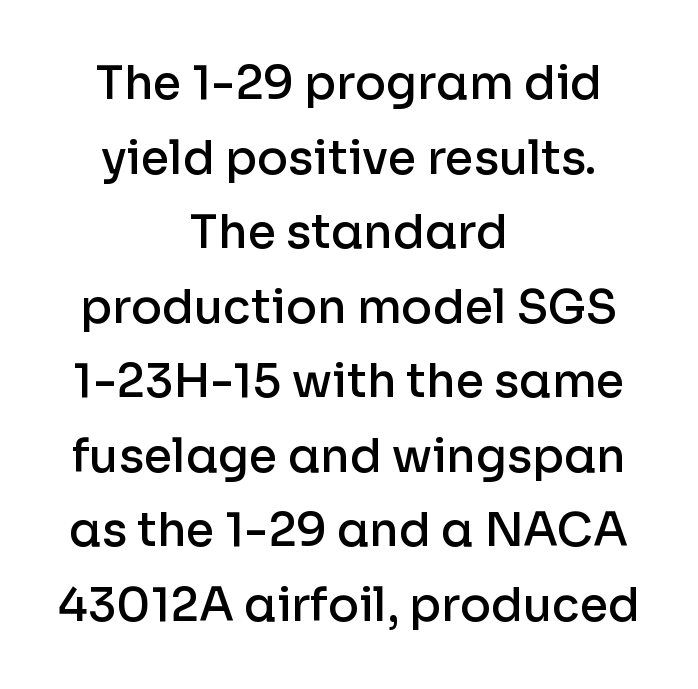
{"serif": "no", "italic": "no", "bold": "semi", "weight": "semibold", "width": "normal", "stroke_contrast": "low", "x_height": "medium", "monospaced": "no", "underline": "no", "align": "center", "line_spacing": "normal", "line_spacing_ratio": 1.62, "letter_spacing": "normal", "letter_spacing_em": 0.0, "glyph_px": 46}
